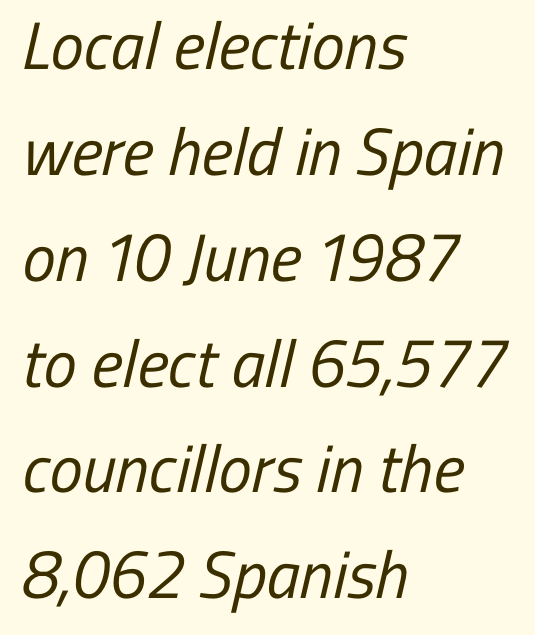
The passage shown is not bold in any degree. The font family rendered here belongs to the sans-serif group. Here the designer chose a conventional face with non-uniform glyph widths. These lines sit exactly where default settings would place them.
